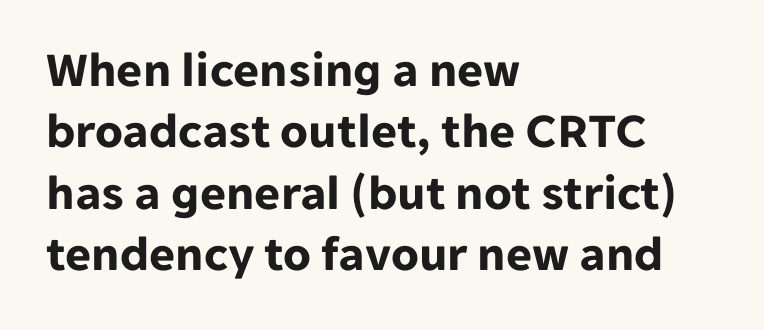
Q: Is the text bold? A: Yes.
Q: Is the text italic (slanted)? A: No, it is upright.
Q: Is the typeface a serif or a sans-serif typeface? A: Sans-serif.
Q: Is the text underlined? A: No.
Q: How is the paragraph aligned? A: Left-aligned.
Q: Is the spacing between letters normal or unusually wide? A: Normal.
Q: Width (condensed, normal, or wide)? A: Normal.
Q: Stroke contrast? A: Low.
Q: x-height? A: Medium.
Q: Monospaced? A: No.
